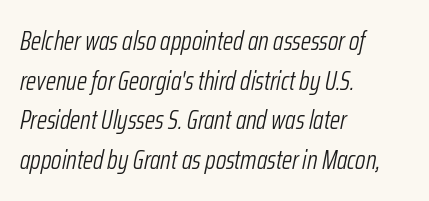
Q: Is the text bold? A: No.
Q: Is the text italic (slanted)? A: Yes, it leans right by about 12 degrees.
Q: Is the text underlined? A: No.
Q: How is the paragraph aligned? A: Left-aligned.
Q: Is the spacing between letters normal or unusually wide? A: Normal.
Q: Is the spacing between lines tight, normal or loose? A: Normal.
